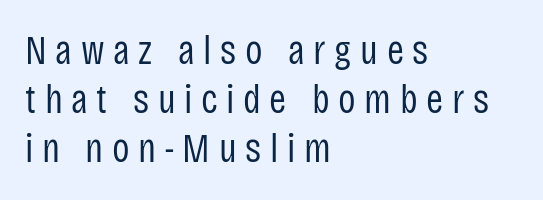
The image shows 41 px regular-weight, condensed sans-serif type, upright; set left-aligned, line spacing 1.2x, unusually wide letter spacing (+0.21 em), not underlined; low stroke contrast and a large x-height.
